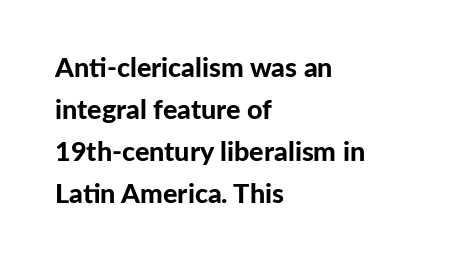
The face used here has the dense, thick strokes of a bold. Students, observe: this is what conventionally led text looks like. Notice how the stems are strictly vertical — no italics here. The setting favours the left margin, as ordinary paragraphs usually do.
